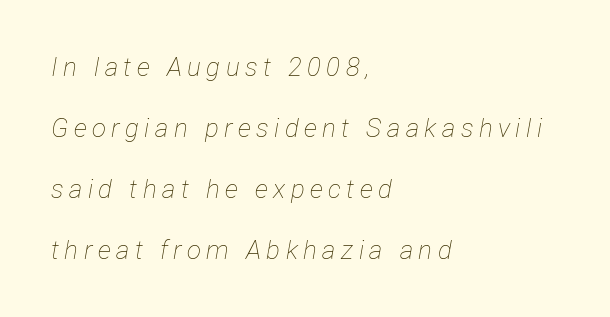
The image shows 26 px text type, italic (leaning right); set left-aligned, loose line spacing (2.34x), unusually wide letter spacing (+0.21 em), not underlined.
